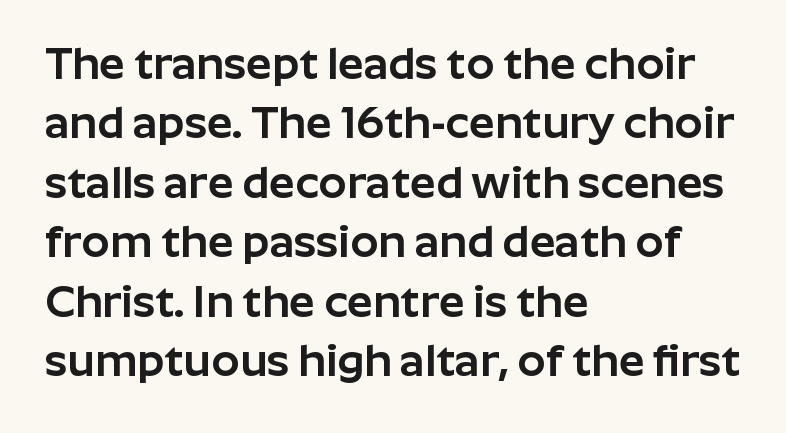
The image shows 45 px sans-serif type, upright; set left-aligned, normal line spacing (1.32x), normal letter spacing, not underlined; low stroke contrast and a medium x-height.
